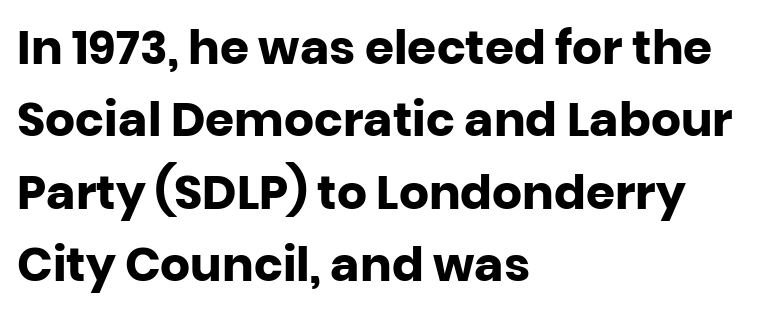
The image shows 47 px heavy sans-serif type, upright; set left-aligned, normal line spacing (1.54x), normal letter spacing, not underlined; low stroke contrast and a large x-height.
